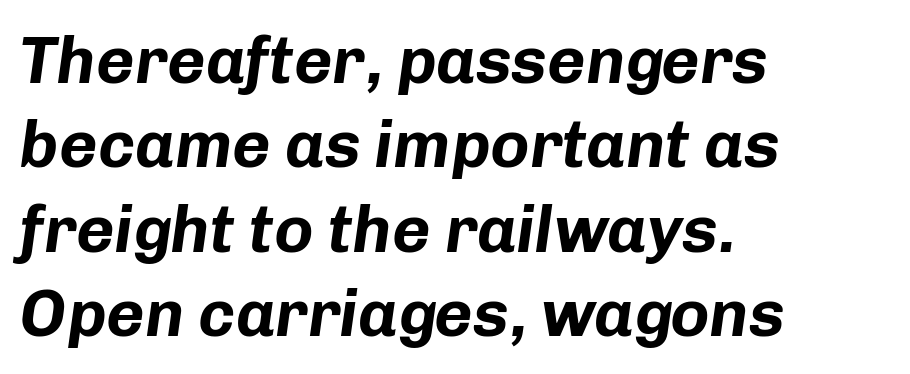
{"italic": "yes", "lean": "right", "slant_degrees": 8, "bold": "yes", "weight": "bold", "width": "normal", "stroke_contrast": "low", "x_height": "medium", "monospaced": "no", "underline": "no", "align": "left", "line_spacing": "normal", "line_spacing_ratio": 1.28, "letter_spacing": "normal", "letter_spacing_em": 0.0, "glyph_px": 66}
